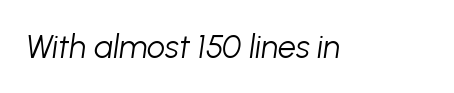
The image shows 32 px light type, italic (leaning right); set normal letter spacing, not underlined; low stroke contrast and a medium x-height.
